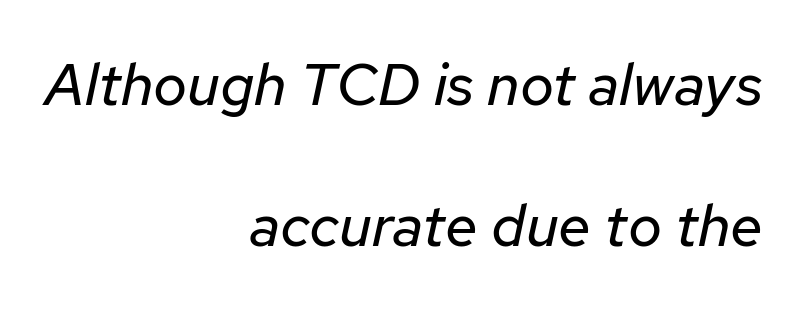
{"italic": "yes", "lean": "right", "slant_degrees": 12, "bold": "no", "weight": "regular", "width": "normal", "stroke_contrast": "low", "x_height": "medium", "monospaced": "no", "underline": "no", "align": "right", "line_spacing": "loose", "line_spacing_ratio": 2.39, "letter_spacing": "normal", "letter_spacing_em": 0.0, "glyph_px": 59}
